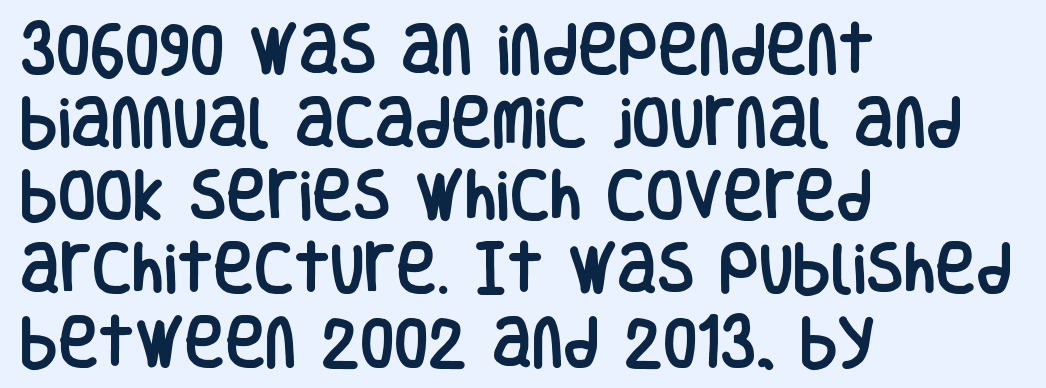
Q: Is the text italic (slanted)? A: No, it is upright.
Q: Is the typeface a serif or a sans-serif typeface? A: Sans-serif.
Q: Is the text underlined? A: No.
Q: How is the paragraph aligned? A: Left-aligned.
Q: Is the spacing between letters normal or unusually wide? A: Normal.
Q: Is the spacing between lines tight, normal or loose? A: Normal.
Q: Width (condensed, normal, or wide)? A: Condensed.
Q: Stroke contrast? A: Low.
Q: x-height? A: Large.
Q: Monospaced? A: No.
